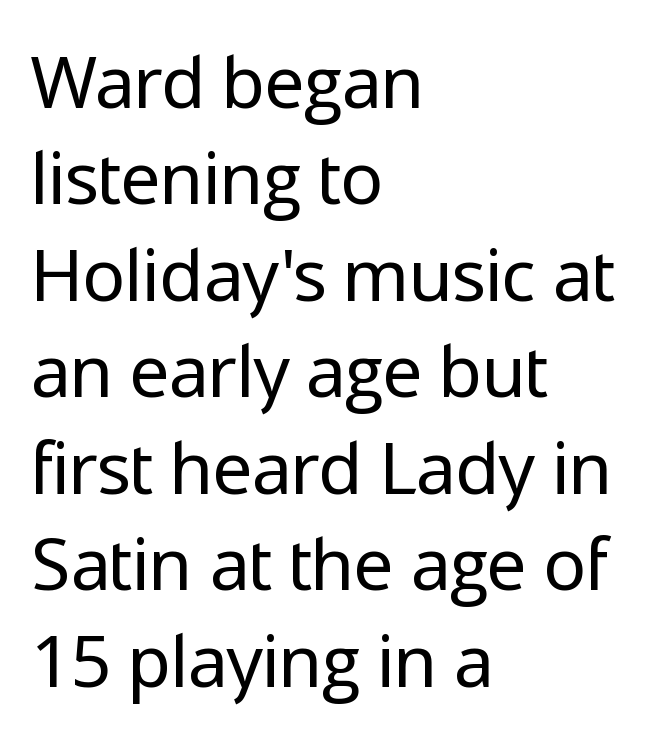
The leading is moderate, giving the passage an even texture. Here the glyphs are tracked normally, forming tight word shapes. A typesetter would mark this as roman, not italic. The strip under each line holds only bare page. This sample has the flowing, uneven cadence of proportional lettering. Each stroke keeps to a modest, everyday thickness or less.
